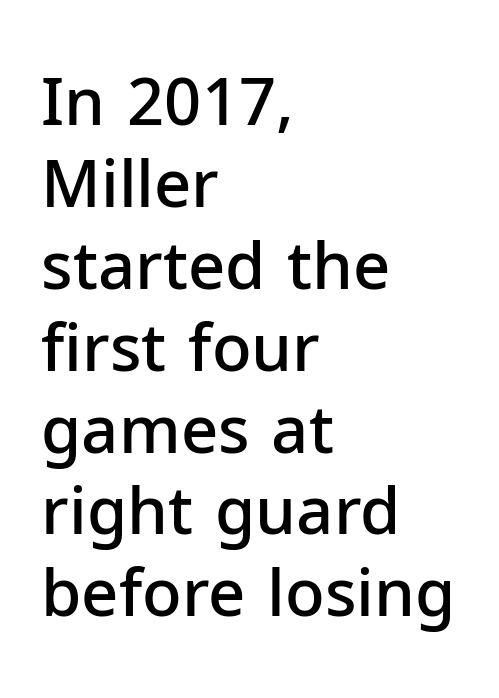
The image shows 65 px semibold sans-serif type, upright; set left-aligned, normal line spacing (1.26x), normal letter spacing, not underlined; low stroke contrast and a medium x-height.
